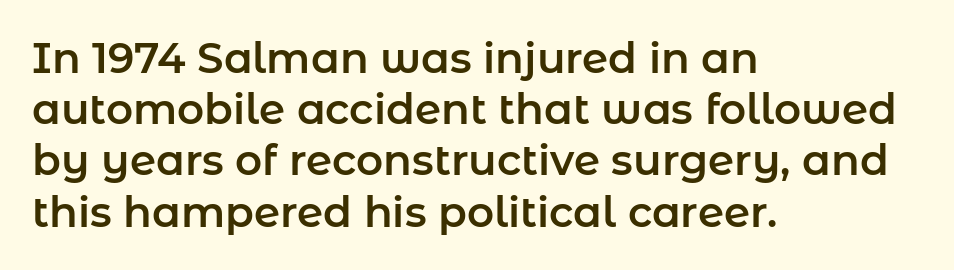
{"serif": "no", "italic": "no", "width": "normal", "stroke_contrast": "low", "x_height": "medium", "monospaced": "no", "underline": "no", "align": "left", "line_spacing_ratio": 1.22, "letter_spacing": "normal", "letter_spacing_em": 0.0, "glyph_px": 42}
